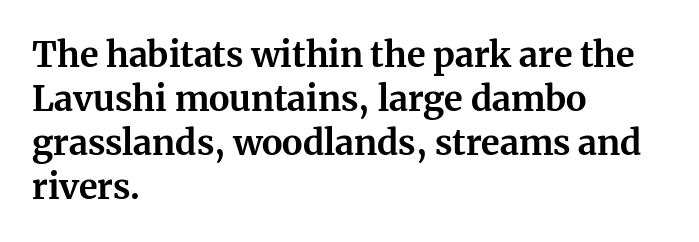
{"serif": "yes", "italic": "no", "bold": "yes", "weight": "bold", "width": "normal", "stroke_contrast": "medium", "x_height": "medium", "monospaced": "no", "underline": "no", "align": "left", "line_spacing": "normal", "line_spacing_ratio": 1.26, "letter_spacing": "normal", "letter_spacing_em": 0.0, "glyph_px": 35}
